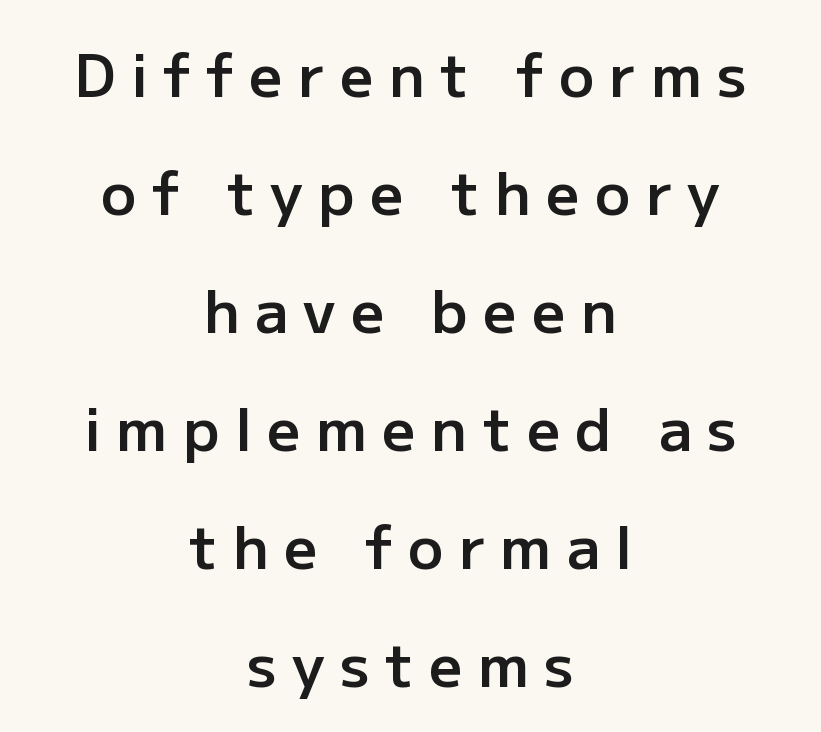
Q: Is the text bold? A: Semi-bold.
Q: Is the text italic (slanted)? A: No, it is upright.
Q: Is the typeface a serif or a sans-serif typeface? A: Sans-serif.
Q: Is the text underlined? A: No.
Q: How is the paragraph aligned? A: Centered.
Q: Is the spacing between letters normal or unusually wide? A: Unusually wide.
Q: Is the spacing between lines tight, normal or loose? A: Loose.
Q: Width (condensed, normal, or wide)? A: Normal.
Q: Stroke contrast? A: Low.
Q: x-height? A: Medium.
Q: Monospaced? A: No.
